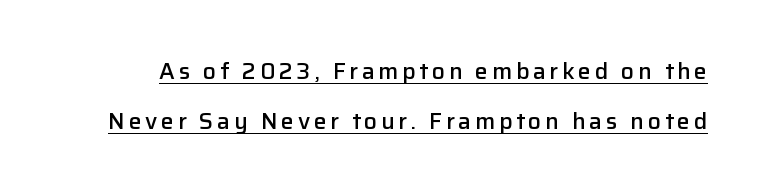
Unlike italic type, these characters show no tilt at all. The specimen includes a rule beneath the text block's lines. The sample has been set in demibold, a notch under bold. Leading: increased.
